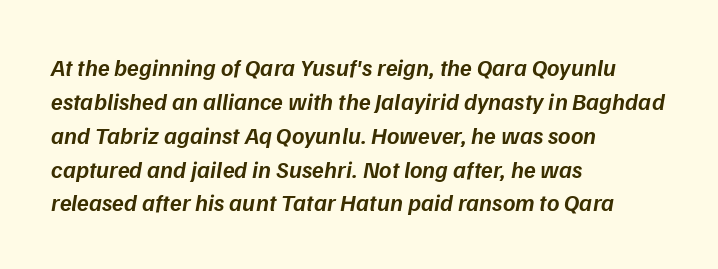
A fair bit of extra ink — the face is semibold, not bold. Characters are canted at an angle relative to the baseline's perpendicular. One glance says typical: line gaps are just what's usual. The compositor pushed each line to the left boundary.
